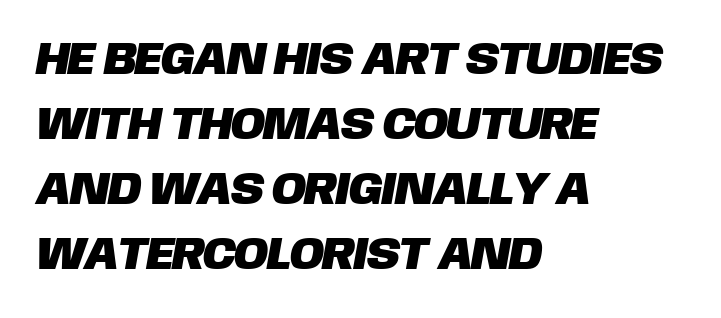
The image shows 46 px sans-serif type; set left-aligned, normal line spacing (1.41x), normal letter spacing, not underlined; low stroke contrast and a large x-height.
